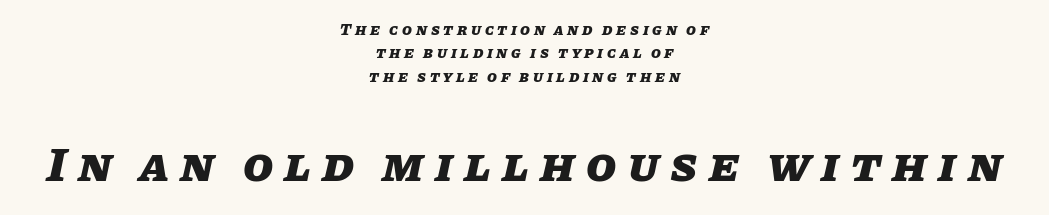
{"italic": "yes", "lean": "right", "slant_degrees": 11, "bold": "yes", "weight": "heavy", "width": "normal", "stroke_contrast": "low", "x_height": "large", "monospaced": "no", "underline": "no", "align": "center", "line_spacing": "normal", "line_spacing_ratio": 1.46, "letter_spacing": "wide", "letter_spacing_em": 0.23, "larger_block": "second", "size_ratio": 3.06, "glyph_px": 49}
